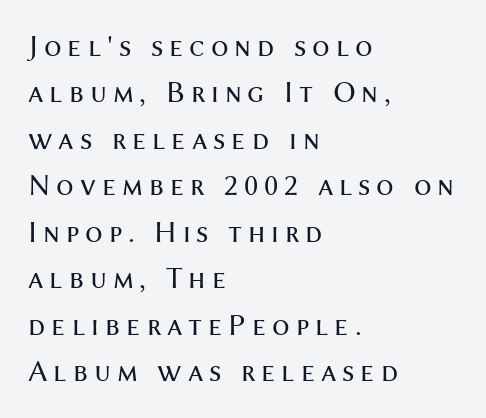
The letters stand upright; this is a roman face. Descenders hang freely into open space. Letterform terminals end flat and unadorned throughout the passage. The passage shown stacks its lines at a standard gap. Teacher's note: observe the even left margin — that is flush-left alignment. Do the characters align in a grid? No, the font is proportional.
